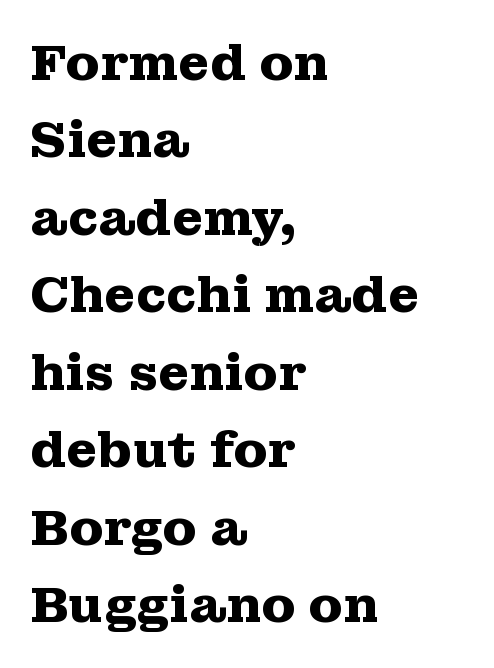
{"serif": "yes", "italic": "no", "bold": "yes", "weight": "heavy", "width": "wide", "stroke_contrast": "medium", "x_height": "medium", "monospaced": "no", "underline": "no", "align": "left", "line_spacing": "normal", "line_spacing_ratio": 1.55, "letter_spacing": "normal", "letter_spacing_em": 0.0, "glyph_px": 50}
